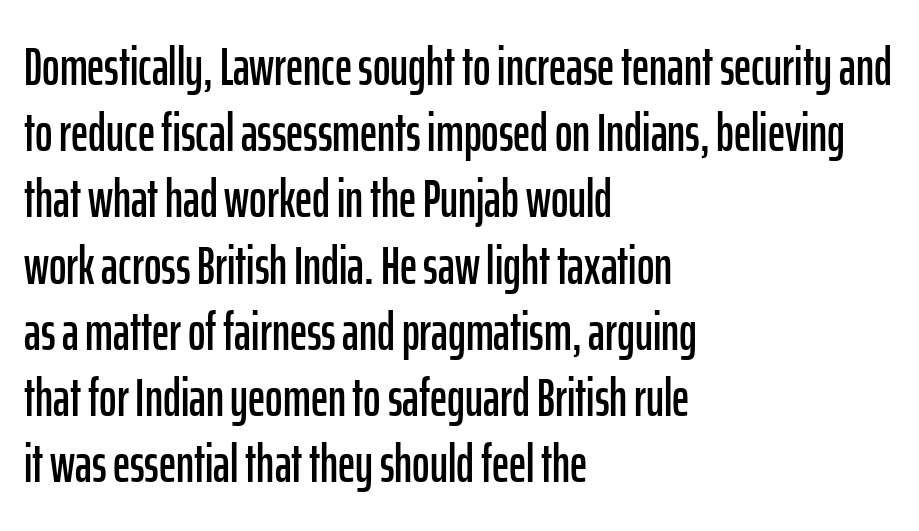
Q: Is the text italic (slanted)? A: No, it is upright.
Q: Is the typeface a serif or a sans-serif typeface? A: Sans-serif.
Q: Is the text underlined? A: No.
Q: How is the paragraph aligned? A: Left-aligned.
Q: Is the spacing between letters normal or unusually wide? A: Normal.
Q: Is the spacing between lines tight, normal or loose? A: Normal.
Q: Width (condensed, normal, or wide)? A: Condensed.
Q: Stroke contrast? A: Low.
Q: x-height? A: Medium.
Q: Monospaced? A: No.
